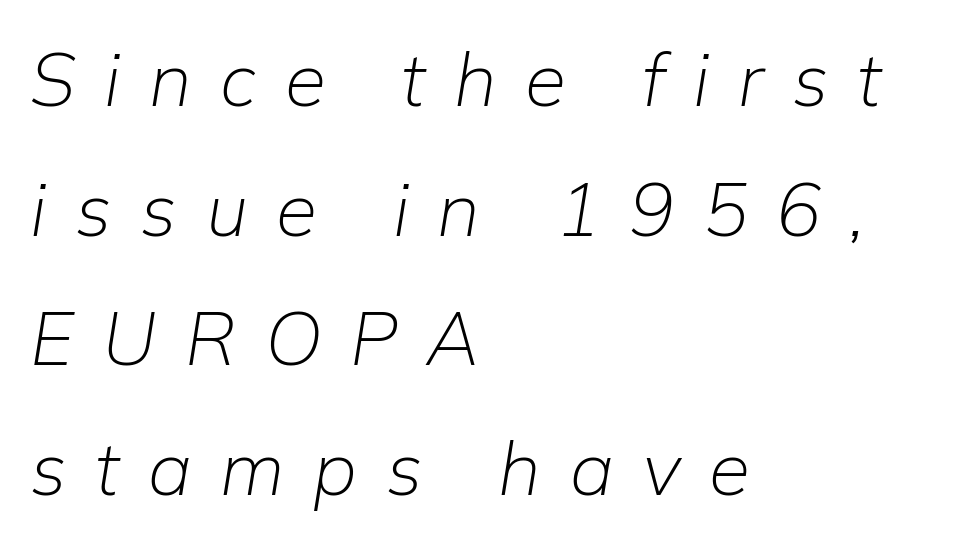
The image shows 75 px light type, italic (leaning right); set left-aligned, line spacing 1.73x, unusually wide letter spacing (+0.38 em), not underlined; low stroke contrast and a medium x-height.
